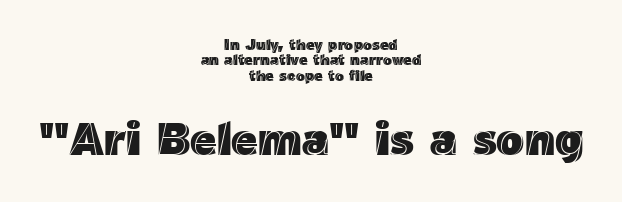
The image shows 46 px text type, upright; set centered, tight line spacing (1.02x), normal letter spacing, not underlined; the second (bottom) block is 3.07x larger; a medium x-height.
